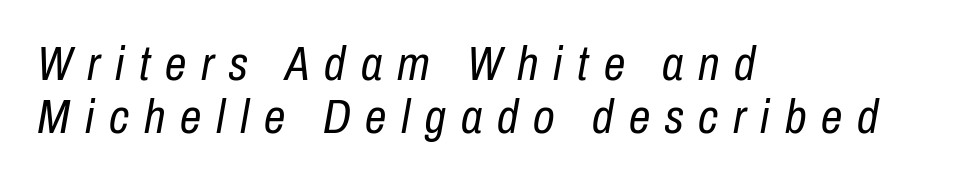
The letters are slanted; this is an italic face. These lines have a slow, spaced-out rhythm from letter to letter. Stem width sits at or under what a default text font uses. Very little white space separates one row of letters from the next. The setting favours the left margin, as ordinary paragraphs usually do.
